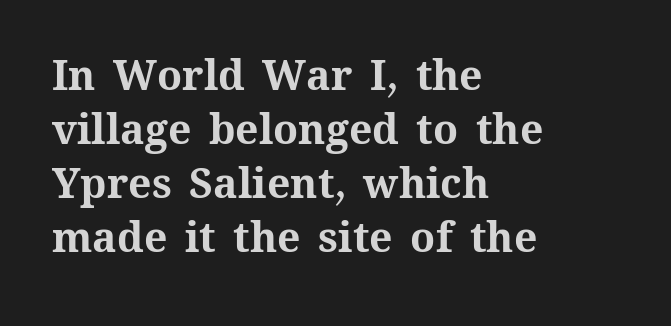
{"italic": "no", "bold": "yes", "weight": "bold", "width": "normal", "stroke_contrast": "medium", "x_height": "medium", "monospaced": "no", "underline": "no", "align": "left", "line_spacing": "normal", "line_spacing_ratio": 1.32, "letter_spacing": "normal", "letter_spacing_em": 0.0, "glyph_px": 41}
